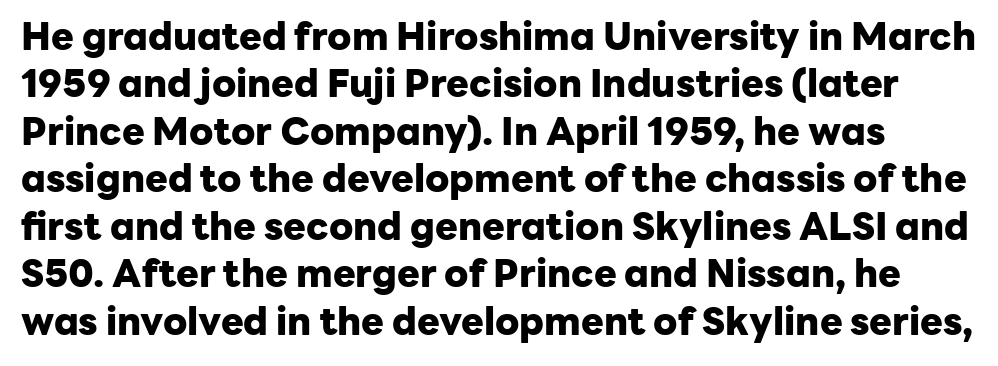
Q: Is the text bold? A: Yes.
Q: Is the text italic (slanted)? A: No, it is upright.
Q: Is the typeface a serif or a sans-serif typeface? A: Sans-serif.
Q: Is the text underlined? A: No.
Q: Is the spacing between letters normal or unusually wide? A: Normal.
Q: Is the spacing between lines tight, normal or loose? A: Normal.
Q: Width (condensed, normal, or wide)? A: Normal.
Q: Stroke contrast? A: Low.
Q: x-height? A: Medium.
Q: Monospaced? A: No.
